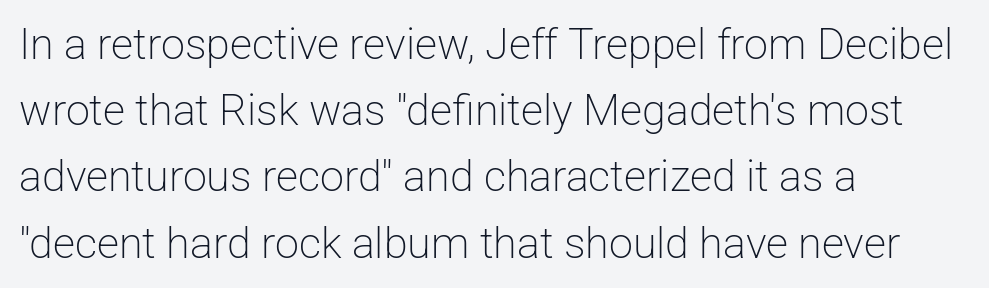
{"serif": "no", "italic": "no", "bold": "no", "weight": "light", "width": "normal", "stroke_contrast": "low", "x_height": "medium", "monospaced": "no", "underline": "no", "align": "left", "line_spacing": "normal", "line_spacing_ratio": 1.54, "letter_spacing": "normal", "letter_spacing_em": 0.0, "glyph_px": 43}
